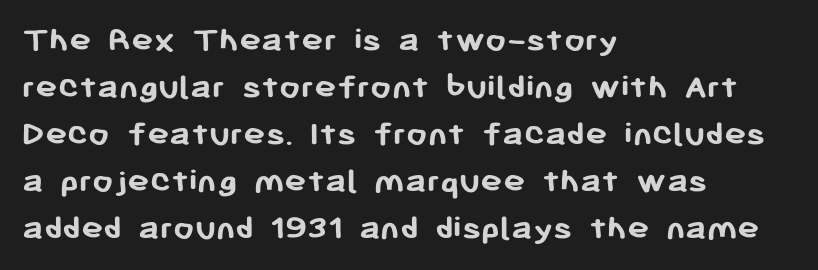
{"serif": "no", "italic": "no", "bold": "yes", "weight": "semibold", "width": "normal", "stroke_contrast": "low", "x_height": "medium", "monospaced": "no", "underline": "no", "align": "left", "line_spacing": "normal", "line_spacing_ratio": 1.27, "letter_spacing": "normal", "letter_spacing_em": 0.0, "glyph_px": 37}
